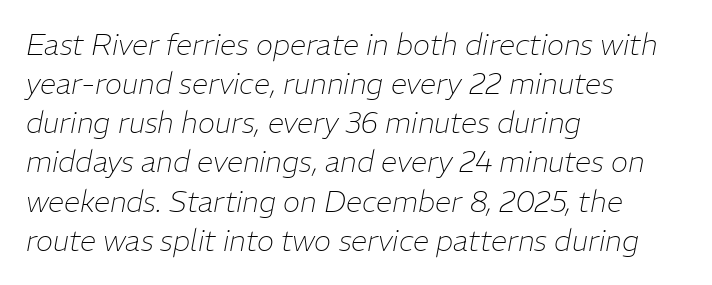
The image shows 29 px thin type, italic (leaning right); set left-aligned, normal line spacing (1.35x), normal letter spacing, not underlined; low stroke contrast and a medium x-height.
